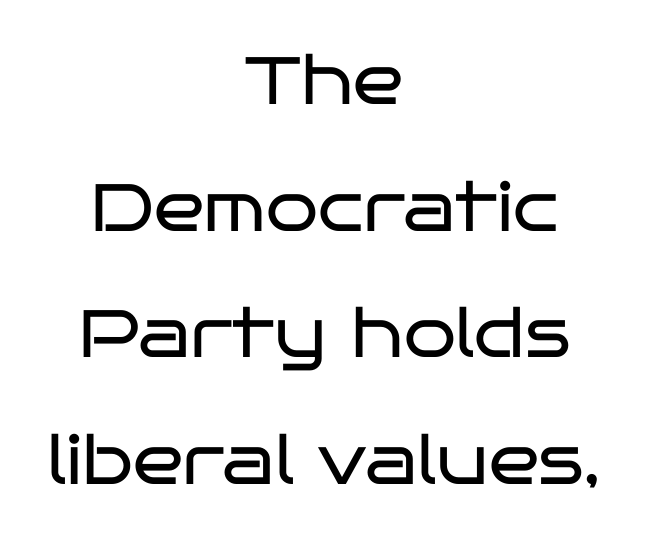
Observe the ordinary spacing: letters are neighbours, not strangers. These lines were composed using upright roman letters. Caption: face not bold, strokes unweighted. Lines of text with bare space underneath. This sample is center-justified, so both line endings float freely.
